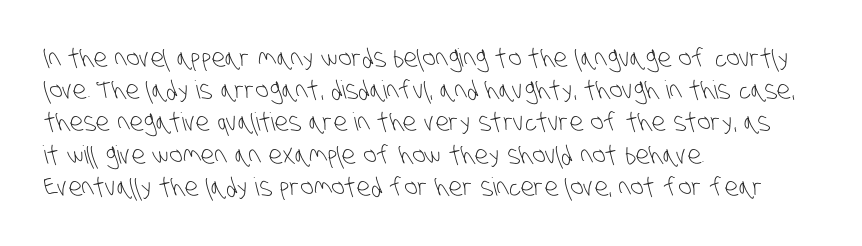
{"bold": "no", "underline": "no", "align": "left", "line_spacing": "normal", "line_spacing_ratio": 1.29, "letter_spacing": "normal", "letter_spacing_em": 0.0, "glyph_px": 25}
